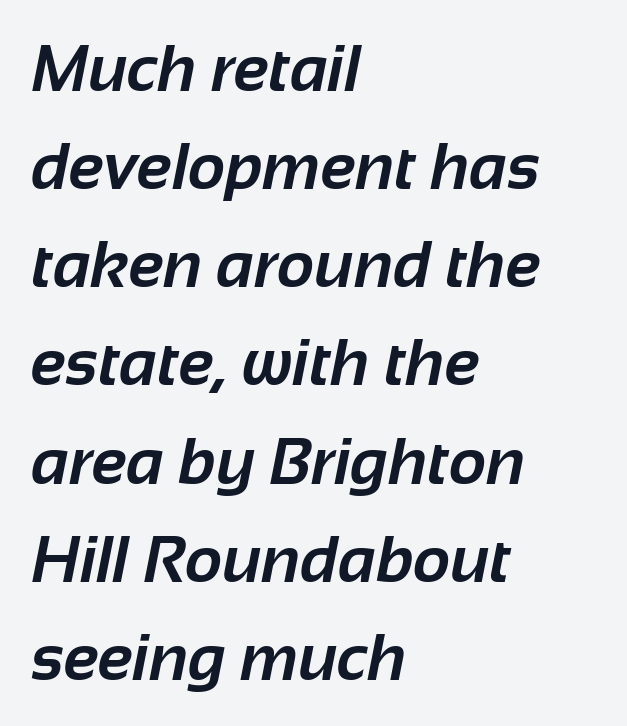
If you measured baseline to baseline, you'd find a middling distance. Type without underlining. This sample has the flowing, uneven cadence of proportional lettering. The letters are bold, with thick, heavy strokes.
